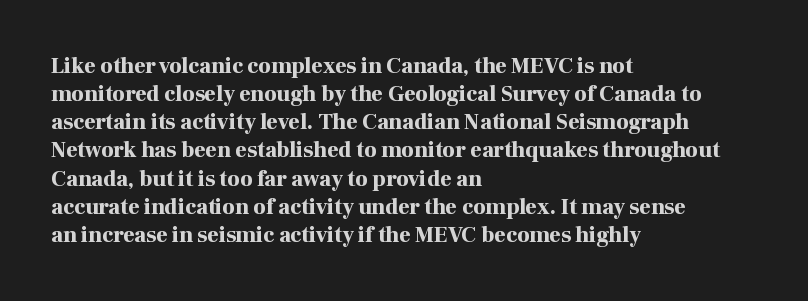
{"italic": "no", "bold": "yes", "underline": "no", "align": "left", "line_spacing": "normal", "line_spacing_ratio": 1.28, "letter_spacing": "normal", "letter_spacing_em": 0.0, "glyph_px": 22}
